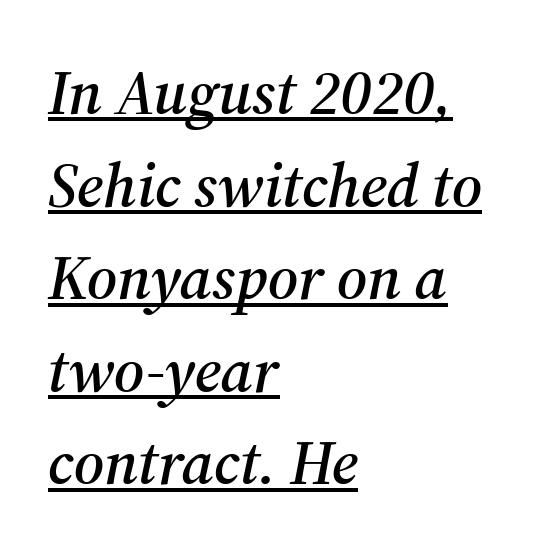
Q: Is the text italic (slanted)? A: Yes, it leans right by about 12 degrees.
Q: Is the typeface a serif or a sans-serif typeface? A: Serif.
Q: Is the text underlined? A: Yes.
Q: How is the paragraph aligned? A: Left-aligned.
Q: Is the spacing between letters normal or unusually wide? A: Normal.
Q: Is the spacing between lines tight, normal or loose? A: Normal.
Q: Width (condensed, normal, or wide)? A: Normal.
Q: Stroke contrast? A: Medium.
Q: x-height? A: Medium.
Q: Monospaced? A: No.
